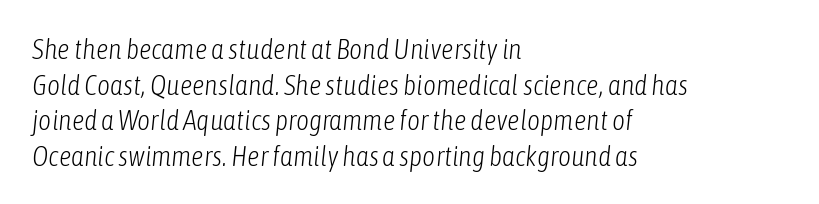
{"italic": "yes", "lean": "right", "slant_degrees": 6, "bold": "no", "weight": "light", "width": "condensed", "stroke_contrast": "low", "x_height": "medium", "monospaced": "no", "underline": "no", "align": "left", "line_spacing": "normal", "line_spacing_ratio": 1.27, "letter_spacing": "normal", "letter_spacing_em": 0.0, "glyph_px": 28}
